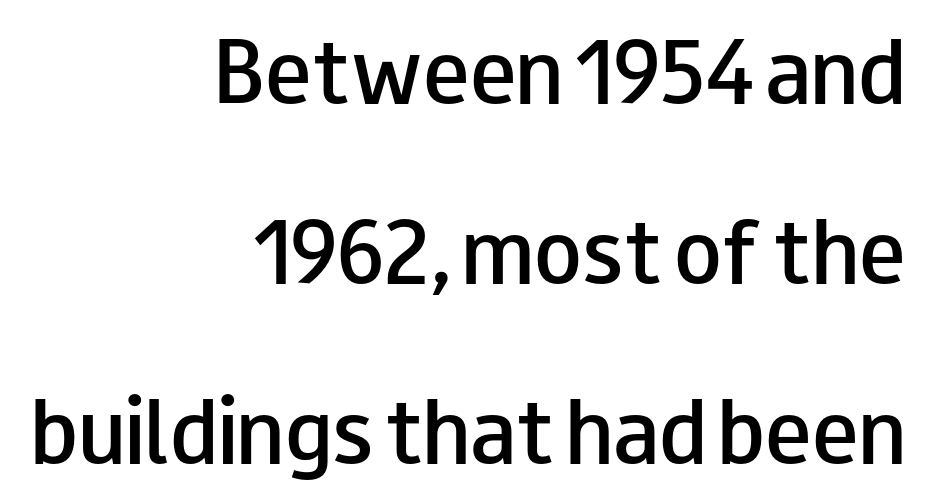
The image shows 78 px semibold, wide sans-serif type, upright; set right-aligned, loose line spacing (2.31x), normal letter spacing, not underlined; low stroke contrast and a small x-height.
